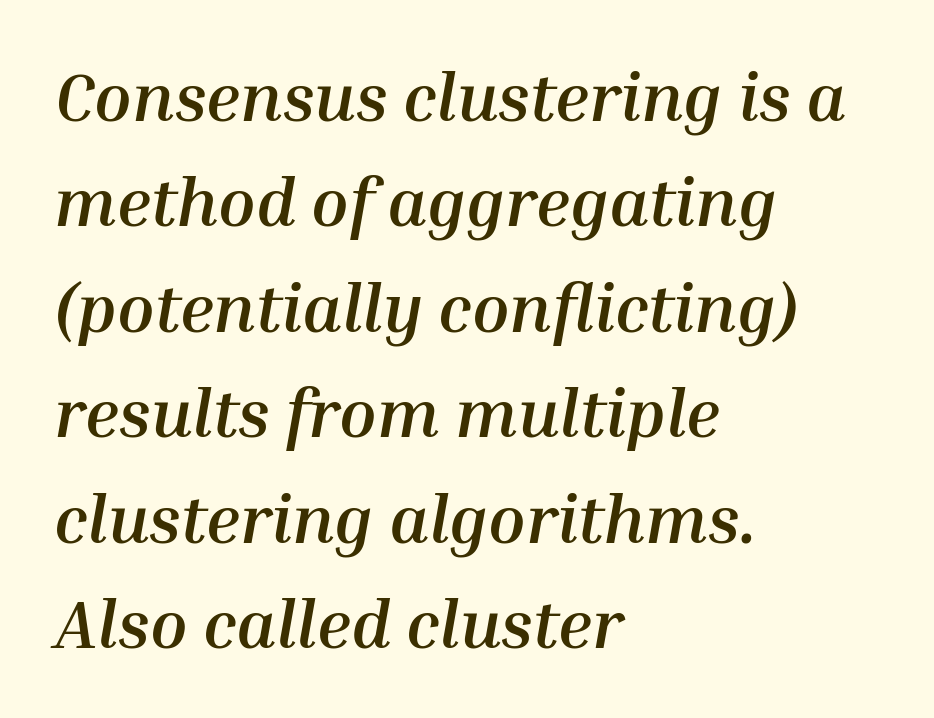
The image shows 68 px semibold type, italic (leaning right); set left-aligned, normal line spacing (1.55x), normal letter spacing, not underlined; medium stroke contrast and a medium x-height.
